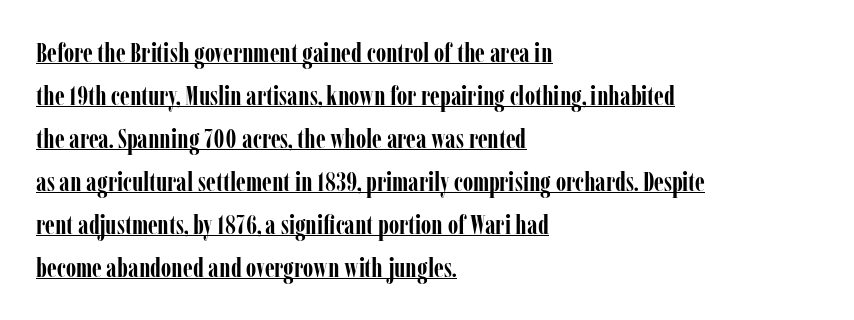
Q: Is the text bold? A: Yes.
Q: Is the text italic (slanted)? A: No, it is upright.
Q: Is the text underlined? A: Yes.
Q: How is the paragraph aligned? A: Left-aligned.
Q: Is the spacing between letters normal or unusually wide? A: Normal.
Q: Is the spacing between lines tight, normal or loose? A: Normal.
